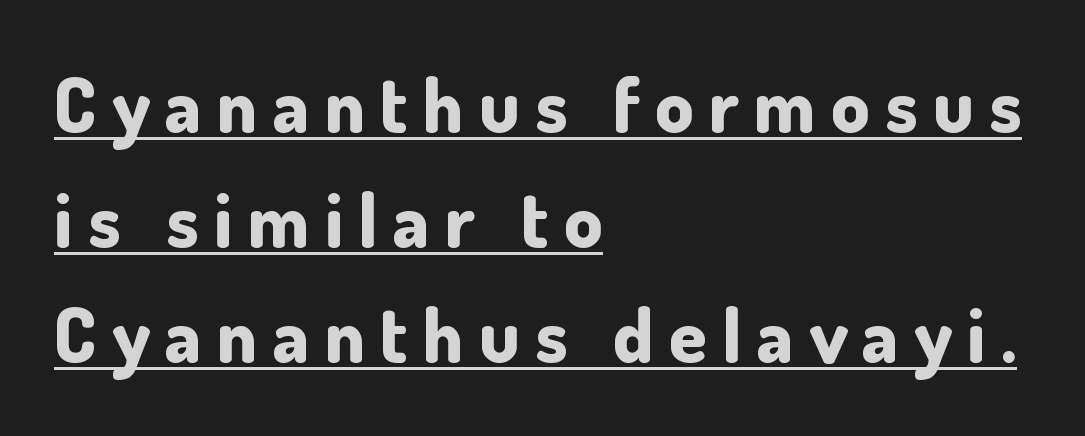
The image shows 76 px bold sans-serif type, upright; set left-aligned, normal line spacing (1.51x), unusually wide letter spacing (+0.2 em), underlined; low stroke contrast and a small x-height.
